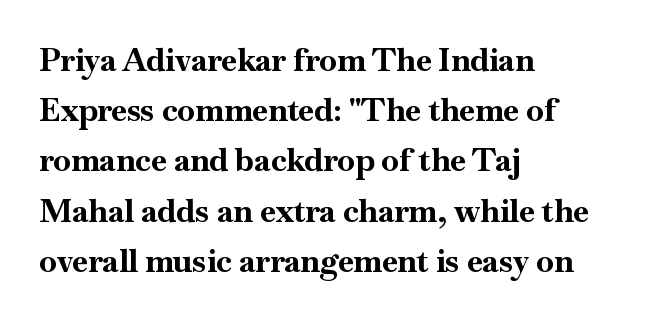
The image shows 32 px bold serif type, upright; set left-aligned, normal line spacing (1.57x), normal letter spacing, not underlined; high stroke contrast and a small x-height.
